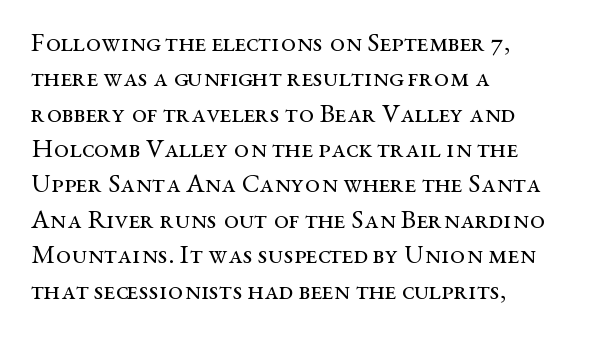
Line beginnings align vertically; line endings do not. The typography opts for an upright posture over an oblique one. Baseline-to-baseline distance is the conventional proportion of letter height. The characters are drawn with everyday or finer stroke widths. Here the glyphs are tracked normally, forming tight word shapes.
